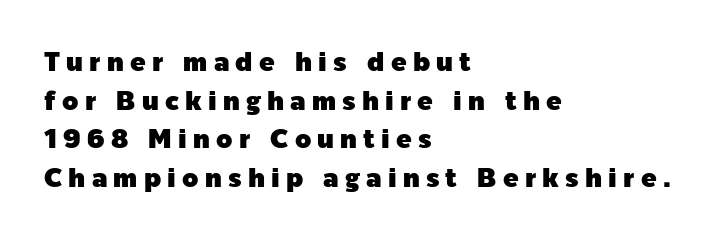
The image shows 26 px text type, upright; set left-aligned, normal line spacing (1.49x), unusually wide letter spacing (+0.24 em), not underlined.
